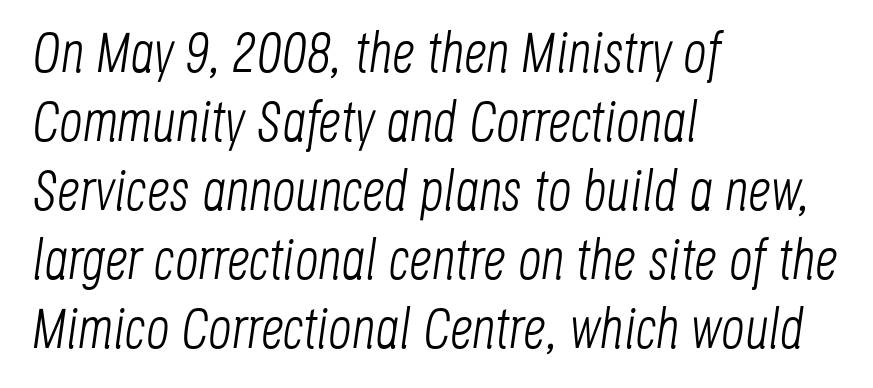
The image shows 57 px light, condensed type, italic (leaning right); set left-aligned, line spacing 1.21x, normal letter spacing, not underlined; low stroke contrast and a large x-height.
